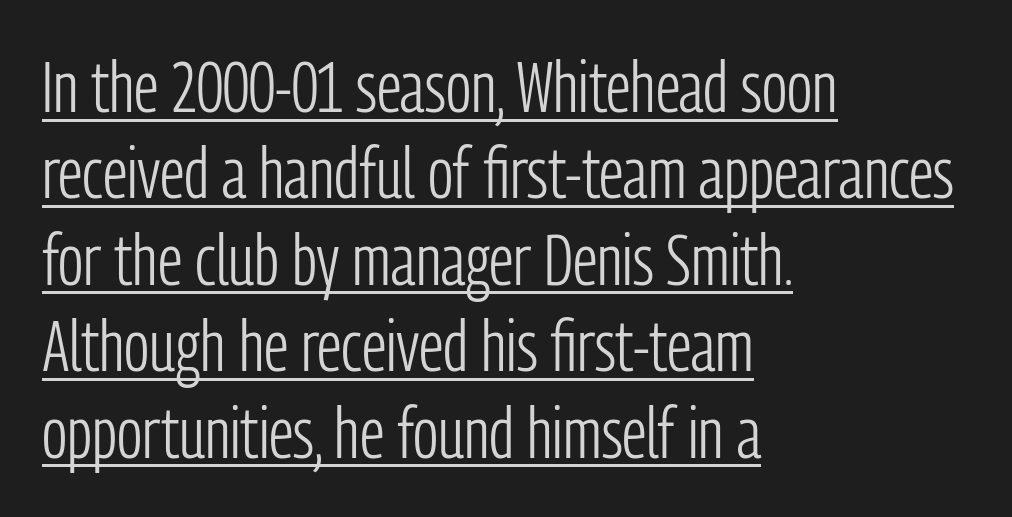
The image shows 72 px light, condensed sans-serif type, upright; set left-aligned, line spacing 1.2x, normal letter spacing, underlined; low stroke contrast and a medium x-height.
